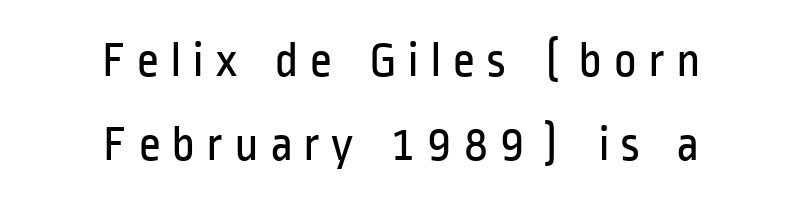
The image shows 50 px regular-weight, condensed sans-serif type, upright; set centered, normal line spacing (1.68x), unusually wide letter spacing (+0.21 em), not underlined; low stroke contrast and a medium x-height.
